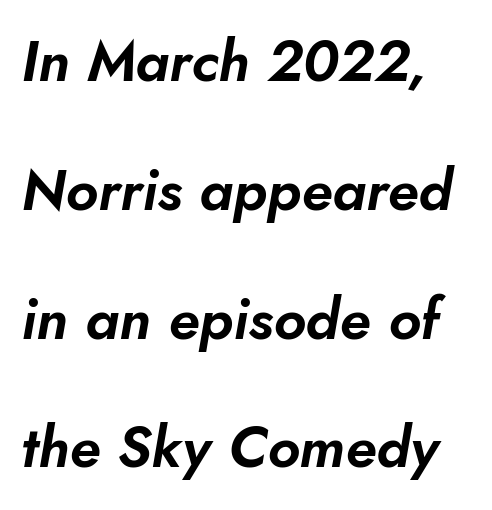
Q: Is the text italic (slanted)? A: Yes, it leans right by about 10 degrees.
Q: Is the text underlined? A: No.
Q: Is the spacing between letters normal or unusually wide? A: Normal.
Q: Is the spacing between lines tight, normal or loose? A: Loose.
Q: Width (condensed, normal, or wide)? A: Normal.
Q: Stroke contrast? A: Low.
Q: x-height? A: Small.
Q: Monospaced? A: No.
